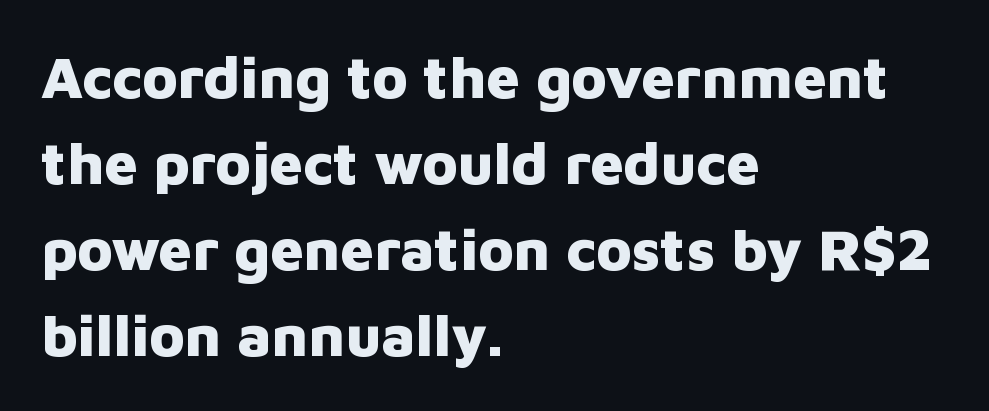
The image shows 59 px heavy sans-serif type, upright; set left-aligned, normal line spacing (1.46x), normal letter spacing, not underlined; low stroke contrast and a medium x-height.
